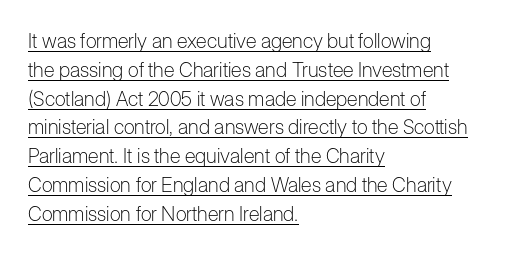
{"italic": "no", "bold": "no", "underline": "yes", "align": "left", "line_spacing": "normal", "line_spacing_ratio": 1.44, "letter_spacing": "normal", "letter_spacing_em": 0.0, "glyph_px": 20}
